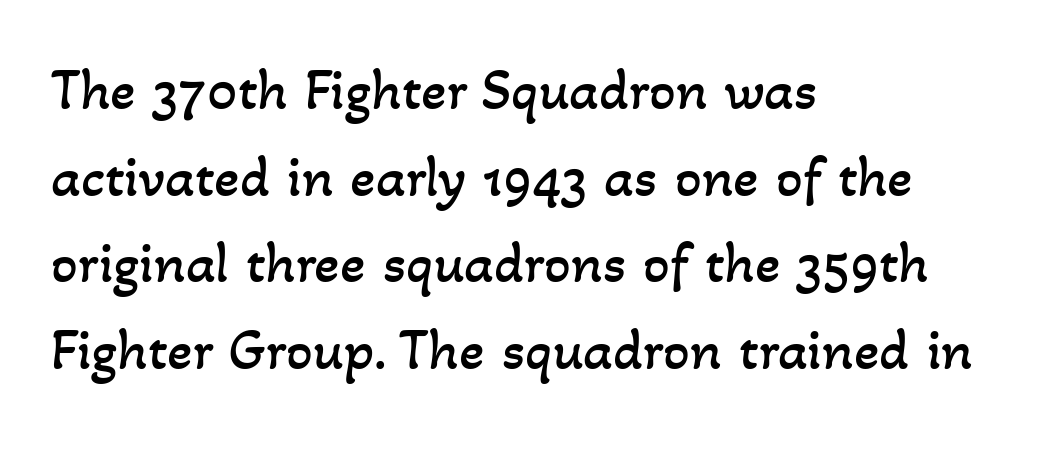
The image shows 59 px regular-weight type; set left-aligned, normal line spacing (1.47x), normal letter spacing, not underlined; low stroke contrast and a small x-height.
